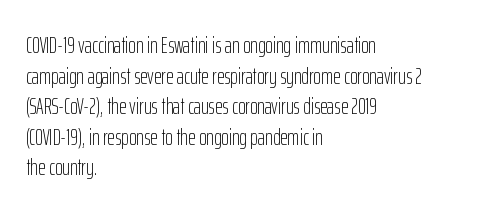
Vertical spacing — default. The text block is weighted toward the left margin, trailing off unevenly rightward. The baseline area is clear. These lines keep a tight, regular rhythm from letter to letter. No extra ink here — the face is not bold.
